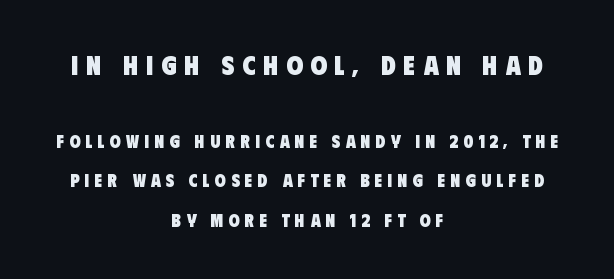
Centered paragraph, ragged on both sides. These lines stand farther apart than default settings would place them. The letterforms stand isolated, each surrounded by extra space. The glyphs are unaccompanied by any horizontal stroke below them. A full-strength bold gives these letters their thick strokes. Reading top to bottom, the characters get smaller at the block break.
